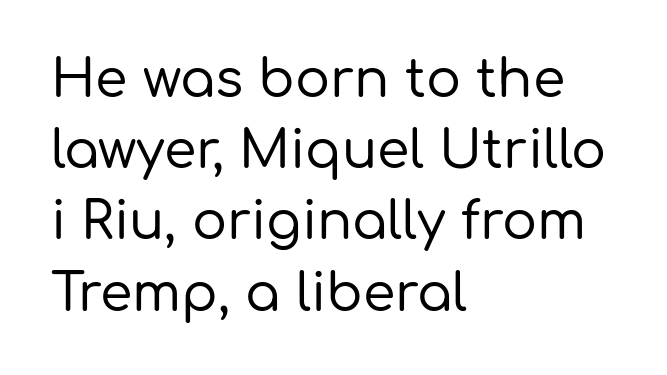
This is sans-serif lettering, the kind often seen on screens and signage. Check the space under the baseline: it is left empty. You could not count columns in this text — the font is proportionally spaced. Leading: standard.
